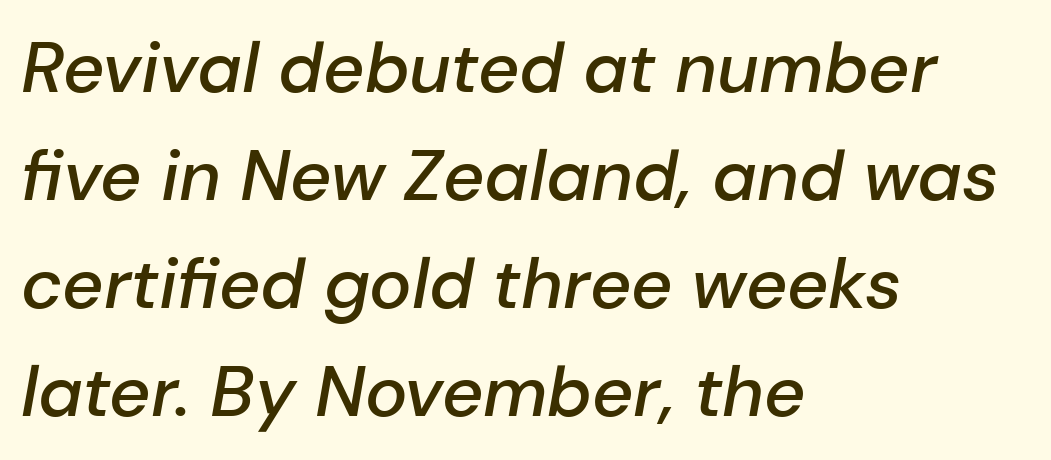
Q: Is the text bold? A: Semi-bold.
Q: Is the text italic (slanted)? A: Yes, it leans right by about 10 degrees.
Q: Is the text underlined? A: No.
Q: How is the paragraph aligned? A: Left-aligned.
Q: Is the spacing between letters normal or unusually wide? A: Normal.
Q: Is the spacing between lines tight, normal or loose? A: Normal.
Q: Width (condensed, normal, or wide)? A: Normal.
Q: Stroke contrast? A: Low.
Q: x-height? A: Medium.
Q: Monospaced? A: No.
